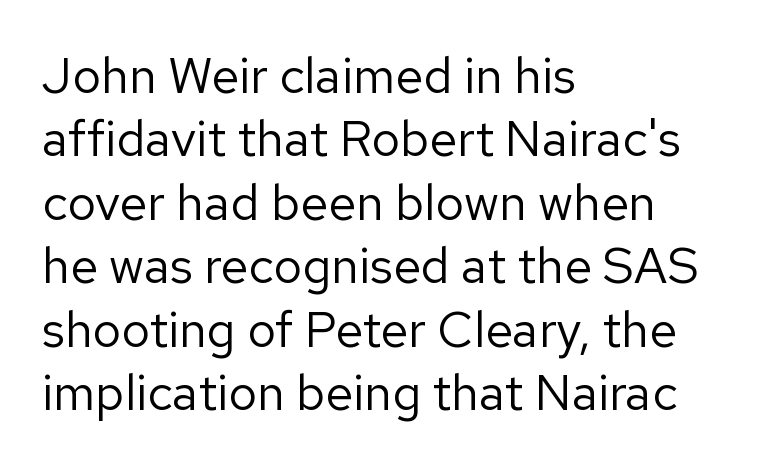
Posture: straight, roman, zero tilt. Note the varied advance widths — an 'i' is clearly narrower than an 'm'. A typesetter would call this zero additional tracking. Examine the stroke ends and you'll find no serifs. Horizontally, the lines are justified to the leading edge only. A bare baseline throughout the passage.
